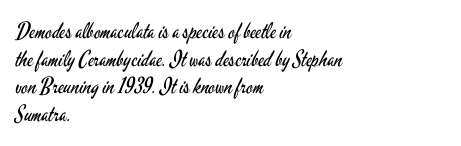
The typeface has the unassuming heft of standard copy or less. A clean baseline with only descenders dipping below it. Default kerning and tracking; the words read as compact shapes.
